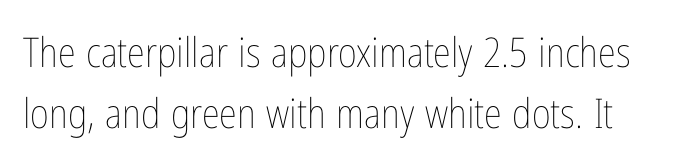
Standard letterfit; no display-style spreading of the glyphs. Vertical stems look standard width or narrower in stroke. Varying glyph widths throughout — classic text-font behaviour. Evenly set lines give the paragraph a standard silhouette.
